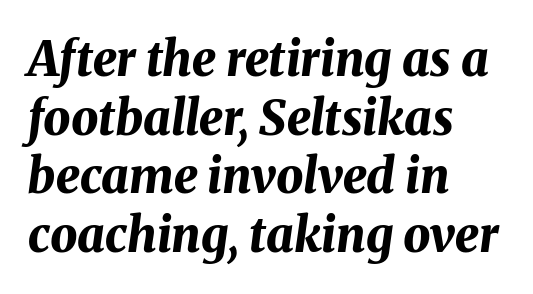
{"italic": "yes", "lean": "right", "slant_degrees": 8, "bold": "yes", "weight": "bold", "width": "normal", "stroke_contrast": "medium", "x_height": "medium", "monospaced": "no", "underline": "no", "align": "left", "line_spacing_ratio": 1.22, "letter_spacing": "normal", "letter_spacing_em": 0.0, "glyph_px": 48}
